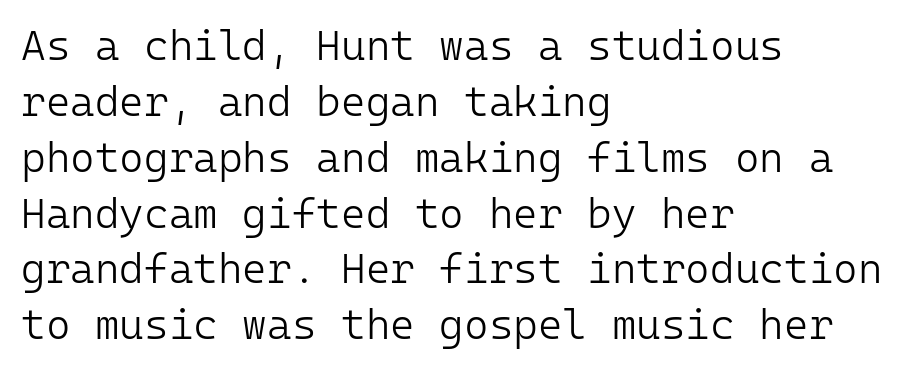
Nobody touched the tracking dial on this one. This reads as an unemphasized weight, regular at the heaviest. Bare-footed words on every line. A typesetter would label this face a sans. Compared with typical paragraphs, the rows here are spaced about the same. Caption: multi-line text, flush left, ragged right.
